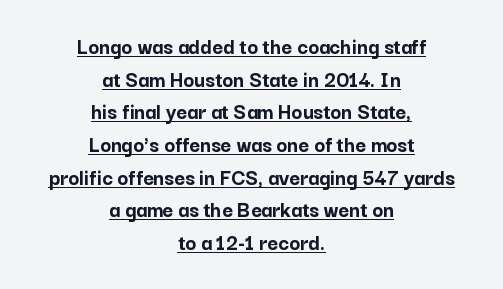
{"italic": "no", "bold": "yes", "underline": "yes", "align": "center", "line_spacing": "normal", "line_spacing_ratio": 1.42, "letter_spacing": "normal", "letter_spacing_em": 0.0, "glyph_px": 23}
